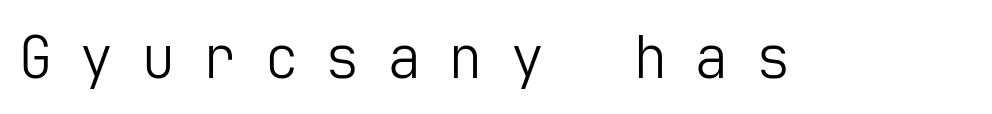
Q: Is the text bold? A: No.
Q: Is the text italic (slanted)? A: No, it is upright.
Q: Is the typeface a serif or a sans-serif typeface? A: Sans-serif.
Q: Is the text underlined? A: No.
Q: Is the spacing between letters normal or unusually wide? A: Unusually wide.
Q: Width (condensed, normal, or wide)? A: Normal.
Q: Stroke contrast? A: Low.
Q: x-height? A: Medium.
